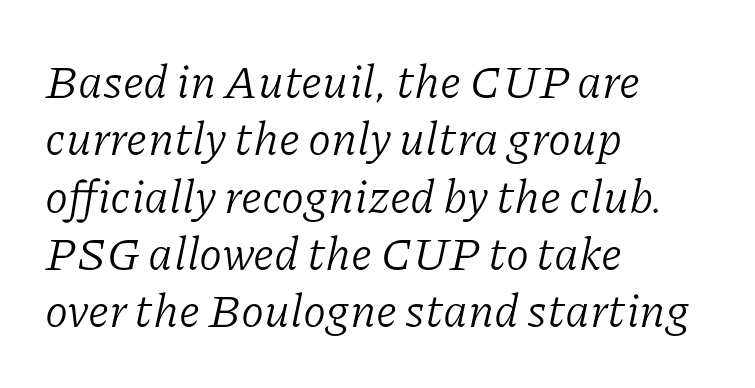
The image shows 47 px light serif type, italic (leaning right); set left-aligned, line spacing 1.22x, normal letter spacing, not underlined; low stroke contrast and a medium x-height.
